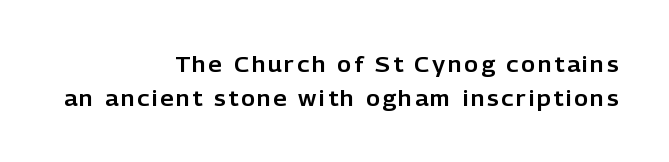
The image shows 21 px text type, upright; set right-aligned, normal line spacing (1.61x), not underlined.
